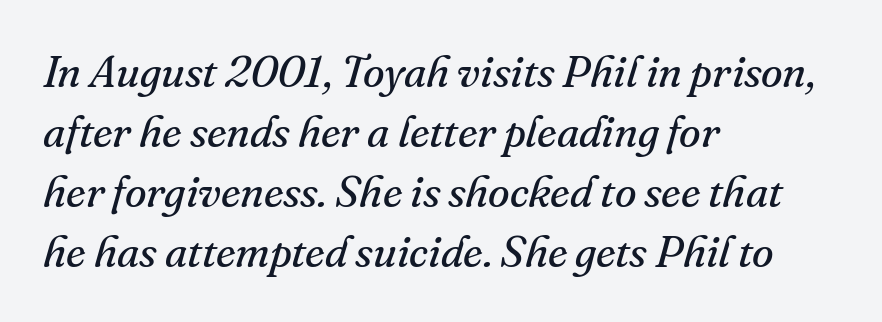
Q: Is the text bold? A: No.
Q: Is the text italic (slanted)? A: Yes, it leans right by about 16 degrees.
Q: Is the typeface a serif or a sans-serif typeface? A: Serif.
Q: Is the text underlined? A: No.
Q: How is the paragraph aligned? A: Left-aligned.
Q: Is the spacing between letters normal or unusually wide? A: Normal.
Q: Is the spacing between lines tight, normal or loose? A: Normal.
Q: Width (condensed, normal, or wide)? A: Normal.
Q: Stroke contrast? A: Medium.
Q: x-height? A: Small.
Q: Monospaced? A: No.
